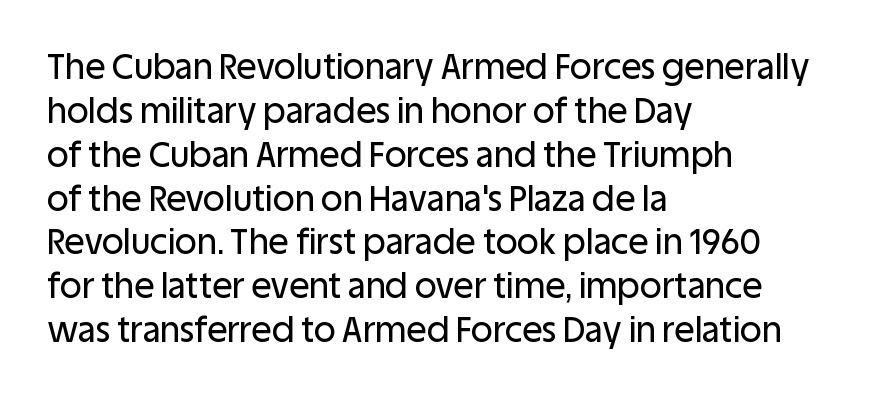
The image shows 34 px sans-serif type, upright; set left-aligned, normal line spacing (1.29x), normal letter spacing, not underlined; low stroke contrast and a large x-height.
